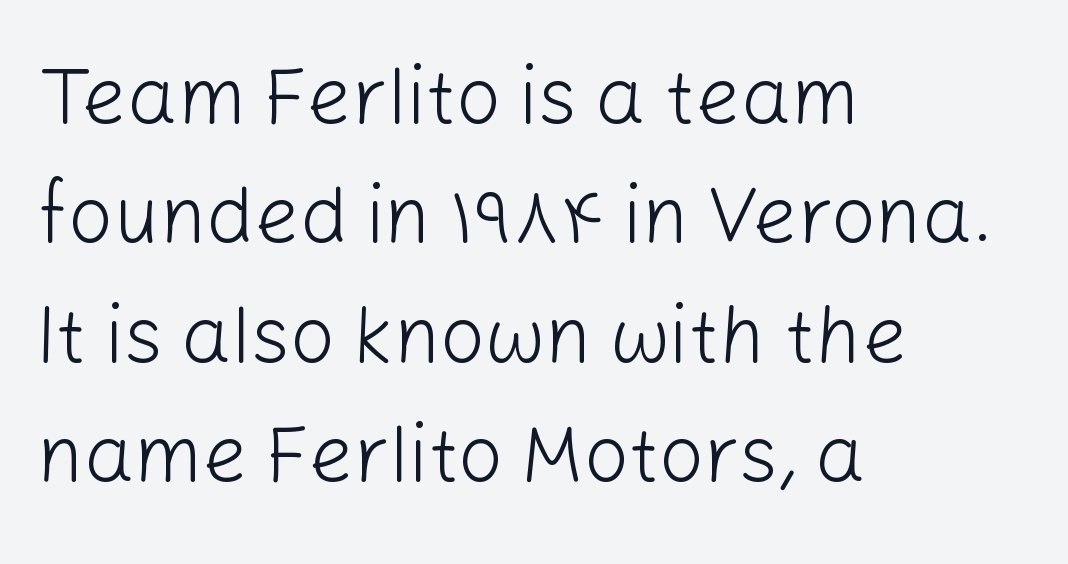
Observe the ordinary spacing: letters are neighbours, not strangers. Note the varied advance widths — an 'i' is clearly narrower than an 'm'. A typesetter would label this face a sans. Unmarked baselines from the first word to the last. The strokes are not fattened; the text isn't bold. Whoever set this chose a conventional vertical rhythm.
